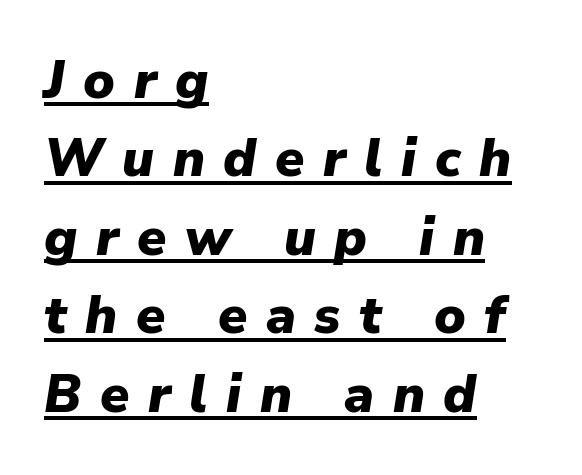
The passage shown is typed in a proportional face where columns would drift. Alignment: flush left. A dark, heavy texture on the line: the type is bold. The passage shown stacks its lines at a standard gap. Inter-character spacing is expanded well beyond the font's built-in metrics. A rule runs beneath these lines of type.
